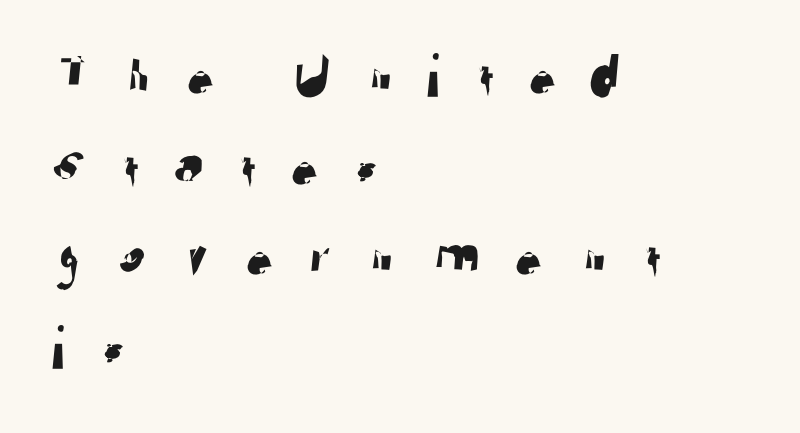
Evenly set lines give the paragraph a standard silhouette. In terms of letterspacing, this is a distinctly airy, spread setting. Left-aligned paragraph, ragged on the right. The designer went with a sans here, leaving each stem footless. Underlining? Definitely not there. The face used here is proportionally spaced, like ordinary book or web type.
